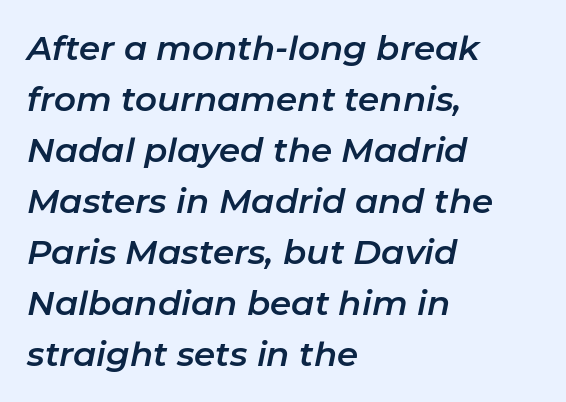
Casual observation: everything's shoved over to the left. The lines sit at an ordinary, default distance from one another. The lettering tilts uniformly, giving the passage an italic look. Think of a printed novel: that variable character pitch is what you see here. The tracking reads as untouched default to a designer's eye. Type without underlining.
